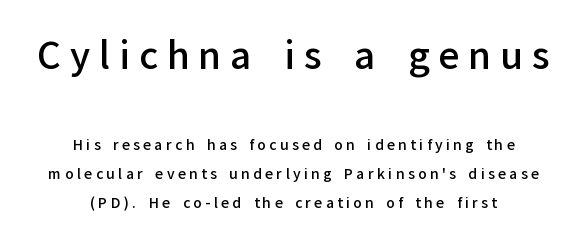
{"serif": "no", "italic": "no", "bold": "semi", "weight": "semibold", "width": "normal", "stroke_contrast": "low", "x_height": "medium", "monospaced": "no", "underline": "no", "align": "center", "line_spacing": "loose", "line_spacing_ratio": 2.08, "letter_spacing": "wide", "letter_spacing_em": 0.24, "larger_block": "first", "size_ratio": 2.64, "glyph_px": 37}
